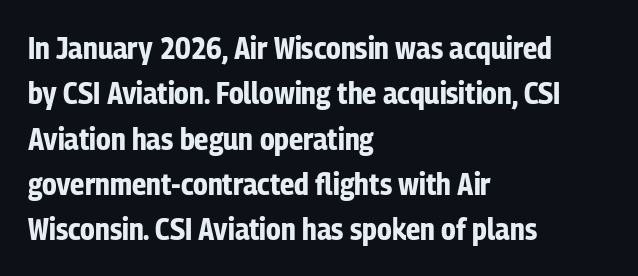
The image shows 31 px bold, condensed sans-serif type, upright; set left-aligned, normal line spacing (1.46x), normal letter spacing, not underlined; low stroke contrast and a medium x-height.
